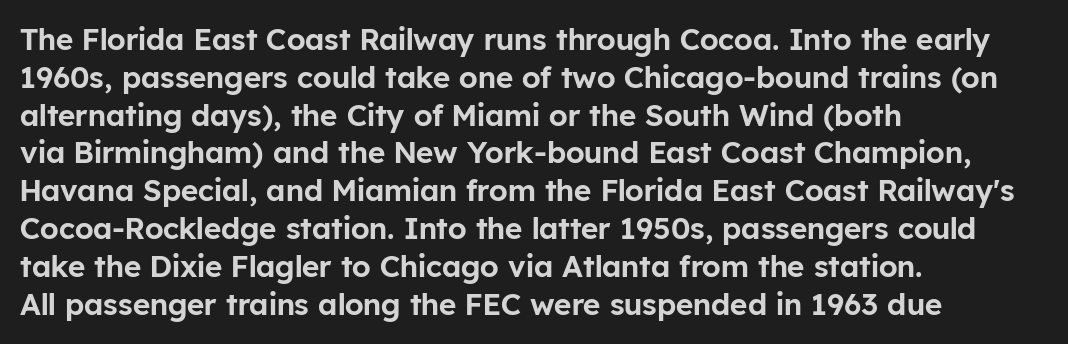
The image shows 30 px sans-serif type, upright; set left-aligned, normal line spacing (1.26x), normal letter spacing, not underlined; low stroke contrast and a medium x-height.
